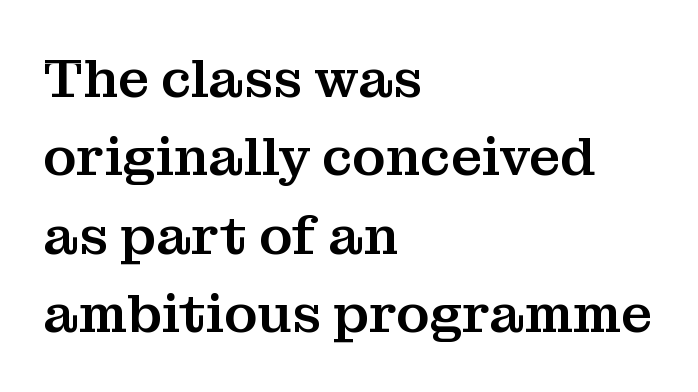
The image shows 54 px serif type, upright; set left-aligned, normal line spacing (1.45x), normal letter spacing, not underlined; medium stroke contrast and a medium x-height.
